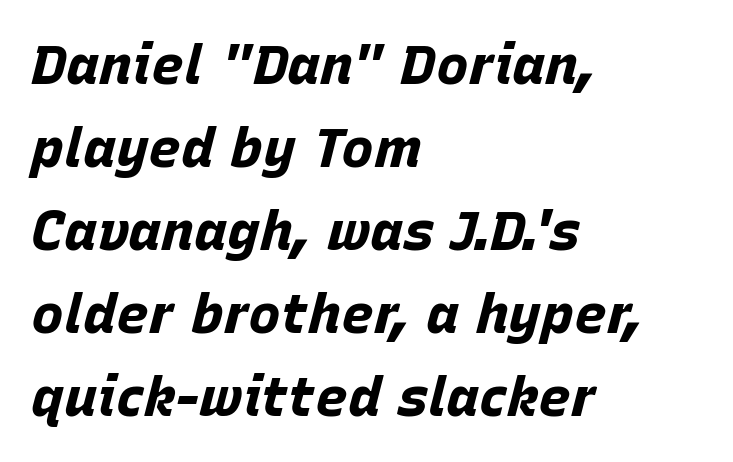
{"italic": "yes", "lean": "right", "slant_degrees": 15, "bold": "yes", "weight": "bold", "width": "normal", "stroke_contrast": "low", "x_height": "large", "monospaced": "no", "underline": "no", "align": "left", "line_spacing": "normal", "line_spacing_ratio": 1.51, "letter_spacing": "normal", "letter_spacing_em": 0.0, "glyph_px": 55}
